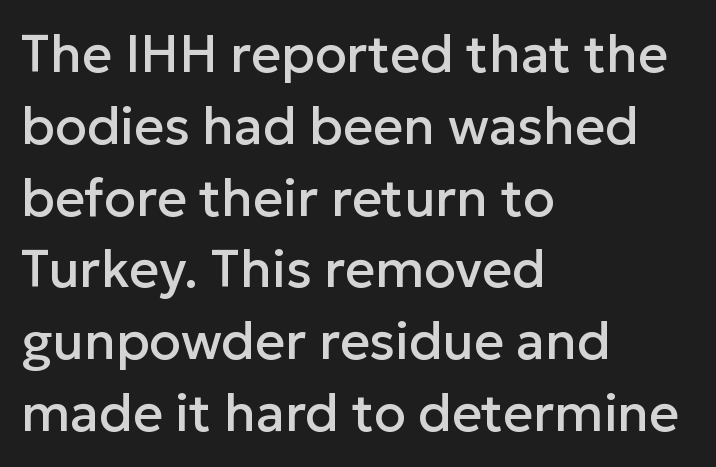
Q: Is the text italic (slanted)? A: No, it is upright.
Q: Is the typeface a serif or a sans-serif typeface? A: Sans-serif.
Q: Is the text underlined? A: No.
Q: How is the paragraph aligned? A: Left-aligned.
Q: Is the spacing between letters normal or unusually wide? A: Normal.
Q: Is the spacing between lines tight, normal or loose? A: Normal.
Q: Width (condensed, normal, or wide)? A: Normal.
Q: Stroke contrast? A: Low.
Q: x-height? A: Medium.
Q: Monospaced? A: No.
